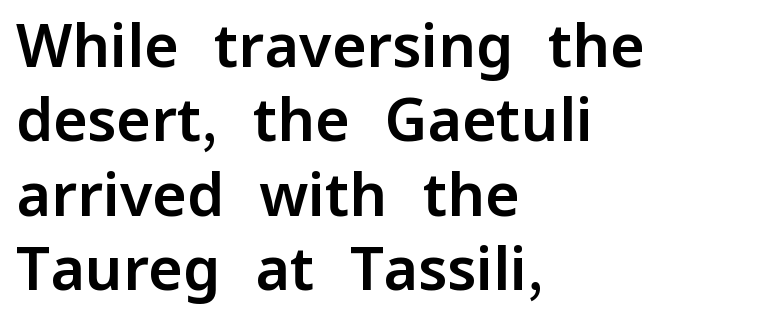
{"serif": "no", "italic": "no", "width": "normal", "stroke_contrast": "low", "x_height": "medium", "monospaced": "no", "underline": "no", "align": "left", "line_spacing": "normal", "line_spacing_ratio": 1.26, "letter_spacing": "normal", "letter_spacing_em": 0.0, "glyph_px": 59}
